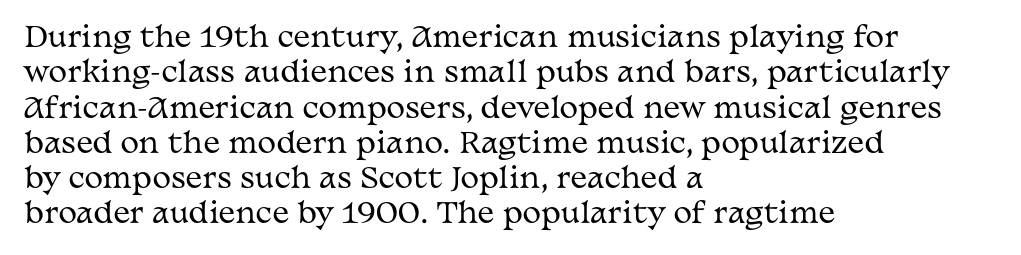
Short and long lines alike share a common starting point at left. These lines are rendered in a variable-pitch font. The face looks like a standard text weight, possibly lighter. Notice how the stems are strictly vertical — no italics here. Is this a sans? No — the strokes have serifs. The passage shown has conventional tracking throughout.
